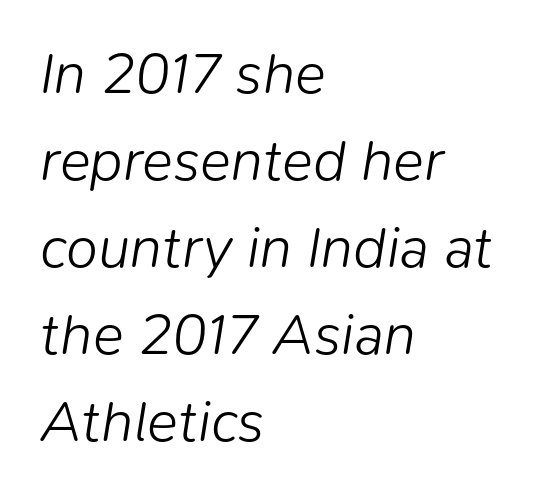
Notice how descenders clear the ascenders below comfortably — that's standard leading. These lines keep a tight, regular rhythm from letter to letter. The passage shown is typed in a proportional face where columns would drift. Characters are canted at an angle relative to the baseline's perpendicular. The lines are quadded left.
